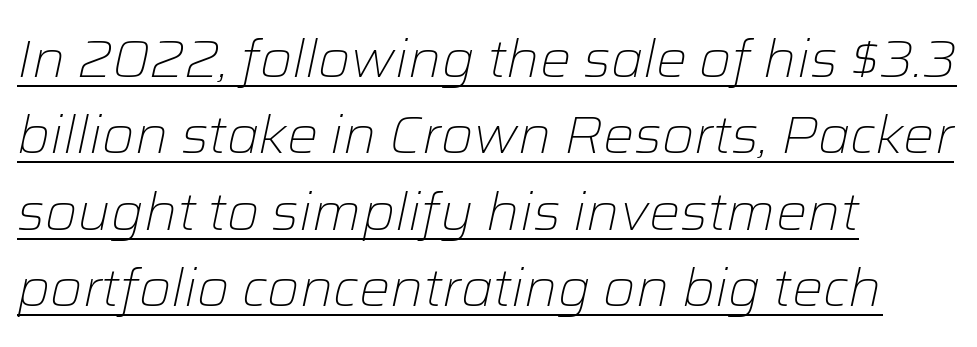
Compared with ordinary roman type, these characters are visibly tilted. Heft: none added — not bold. Horizontal bands of white between lines are of average thickness. Varying glyph widths throughout — classic text-font behaviour. A classic flush-left, rag-right setting is used for this passage. The type is set solid horizontally, with unmodified tracking.
